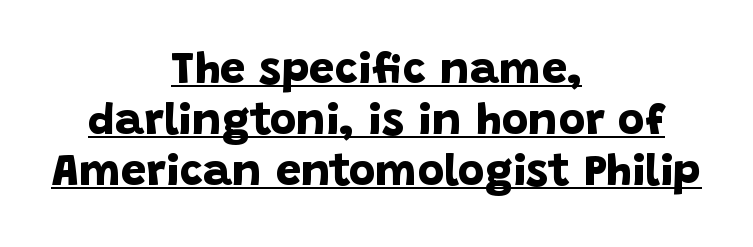
Q: Is the text bold? A: Yes.
Q: Is the typeface a serif or a sans-serif typeface? A: Sans-serif.
Q: Is the text underlined? A: Yes.
Q: How is the paragraph aligned? A: Centered.
Q: Is the spacing between letters normal or unusually wide? A: Normal.
Q: Is the spacing between lines tight, normal or loose? A: Tight.
Q: Width (condensed, normal, or wide)? A: Normal.
Q: Stroke contrast? A: Low.
Q: x-height? A: Large.
Q: Monospaced? A: No.
